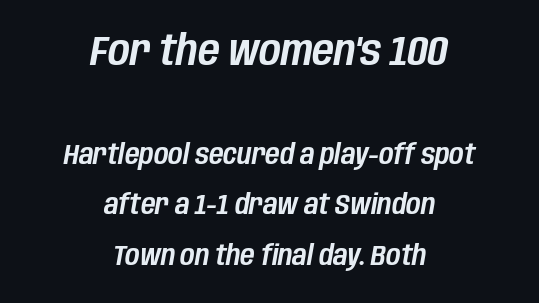
You can tell it's italic because the verticals aren't actually vertical. The passage is arranged like a title page — every line centered. The letters in the upper block stand taller than those in the block below. Observe the ordinary spacing: letters are neighbours, not strangers. This sample has the flowing, uneven cadence of proportional lettering.
